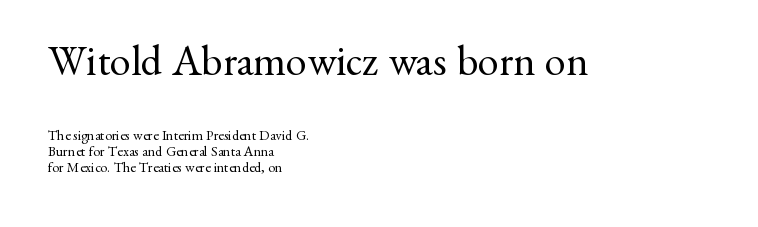
{"serif": "yes", "italic": "no", "bold": "no", "weight": "regular", "width": "normal", "stroke_contrast": "medium", "x_height": "small", "monospaced": "no", "underline": "no", "align": "left", "line_spacing_ratio": 1.17, "letter_spacing": "normal", "letter_spacing_em": 0.0, "larger_block": "first", "size_ratio": 3.0, "glyph_px": 42}
